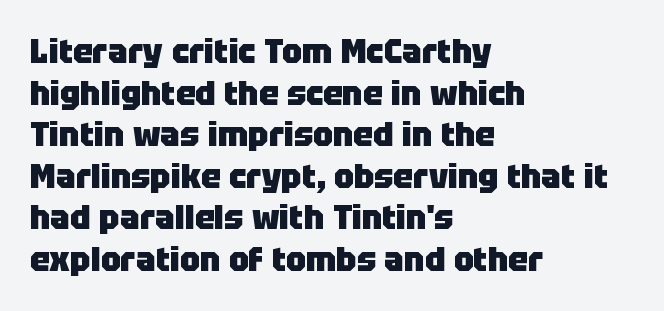
Q: Is the text bold? A: Yes.
Q: Is the text italic (slanted)? A: No, it is upright.
Q: Is the typeface a serif or a sans-serif typeface? A: Sans-serif.
Q: Is the text underlined? A: No.
Q: How is the paragraph aligned? A: Left-aligned.
Q: Is the spacing between letters normal or unusually wide? A: Normal.
Q: Is the spacing between lines tight, normal or loose? A: Normal.
Q: Width (condensed, normal, or wide)? A: Normal.
Q: Stroke contrast? A: Low.
Q: x-height? A: Large.
Q: Monospaced? A: No.
